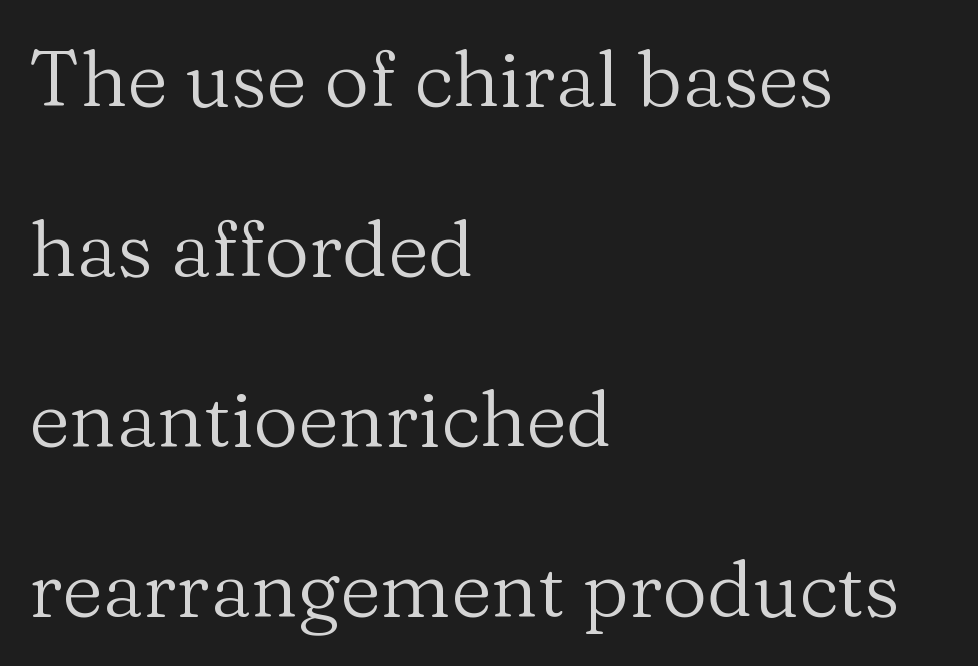
Q: Is the text bold? A: No.
Q: Is the text italic (slanted)? A: No, it is upright.
Q: Is the typeface a serif or a sans-serif typeface? A: Serif.
Q: Is the text underlined? A: No.
Q: How is the paragraph aligned? A: Left-aligned.
Q: Is the spacing between letters normal or unusually wide? A: Normal.
Q: Is the spacing between lines tight, normal or loose? A: Loose.
Q: Width (condensed, normal, or wide)? A: Normal.
Q: Stroke contrast? A: Medium.
Q: x-height? A: Medium.
Q: Monospaced? A: No.
